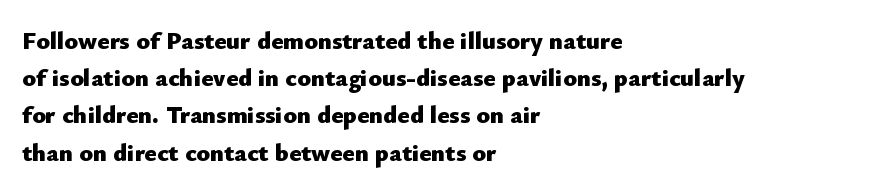
Q: Is the text bold? A: Yes.
Q: Is the text italic (slanted)? A: No, it is upright.
Q: Is the text underlined? A: No.
Q: How is the paragraph aligned? A: Left-aligned.
Q: Is the spacing between letters normal or unusually wide? A: Normal.
Q: Is the spacing between lines tight, normal or loose? A: Normal.
